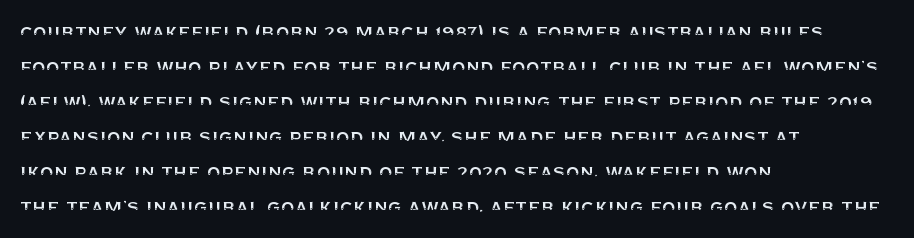
The vertical gap from one line to the next is medium. In terms of posture, this sample is upright. The ragged edge is on the right, which tells us the setting is flush left. Look at the tracking — it's just the regular setting, nothing added. Only glyphs here, with clear space below each row.
